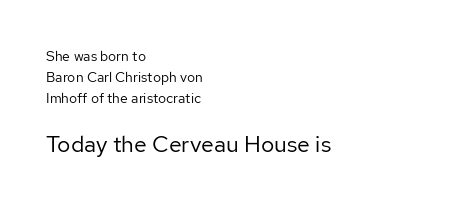
The image shows 23 px text type, upright; set left-aligned, normal line spacing (1.51x), normal letter spacing, not underlined; the second (bottom) block is 1.64x larger.
